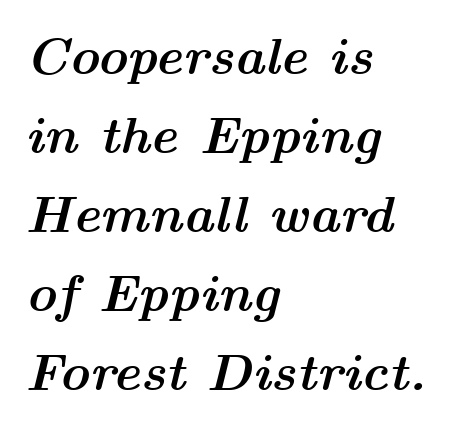
Q: Is the text bold? A: Yes.
Q: Is the text italic (slanted)? A: Yes, it leans right by about 14 degrees.
Q: Is the text underlined? A: No.
Q: How is the paragraph aligned? A: Left-aligned.
Q: Is the spacing between letters normal or unusually wide? A: Normal.
Q: Is the spacing between lines tight, normal or loose? A: Normal.
Q: Width (condensed, normal, or wide)? A: Wide.
Q: Stroke contrast? A: Medium.
Q: x-height? A: Medium.
Q: Monospaced? A: No.
